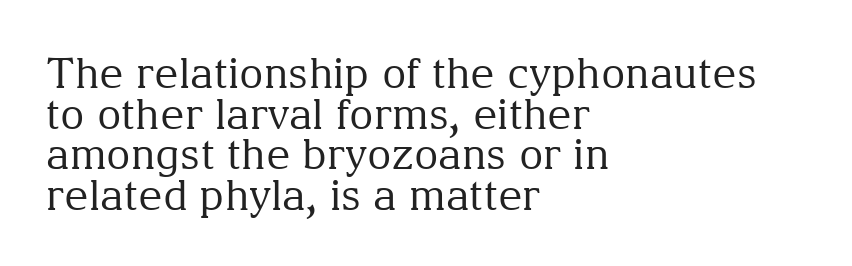
Q: Is the text bold? A: No.
Q: Is the text italic (slanted)? A: No, it is upright.
Q: Is the typeface a serif or a sans-serif typeface? A: Serif.
Q: Is the text underlined? A: No.
Q: How is the paragraph aligned? A: Left-aligned.
Q: Is the spacing between letters normal or unusually wide? A: Normal.
Q: Is the spacing between lines tight, normal or loose? A: Tight.
Q: Width (condensed, normal, or wide)? A: Normal.
Q: Stroke contrast? A: Medium.
Q: x-height? A: Medium.
Q: Monospaced? A: No.
